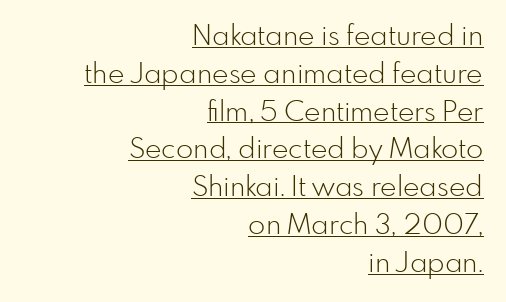
A typesetter would mark this as roman, not italic. The passage shown is typeset with a sans-serif family. Short and long lines alike share a common ending point at right. Here the glyphs are tracked normally, forming tight word shapes. The space between consecutive lines is moderate. Compared with a typical body face, this is equally light or lighter still.
